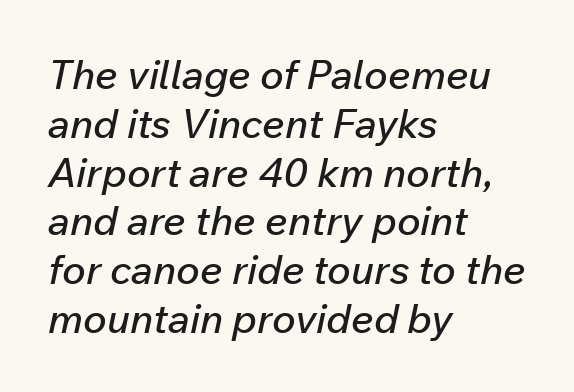
Proportional: the letters do not fall into vertical columns. Nobody drew a line under any word here. There's an unmistakable incline to the writing here. Does the copy run flush right? No — it runs flush left. These lines keep a tight, regular rhythm from letter to letter.
